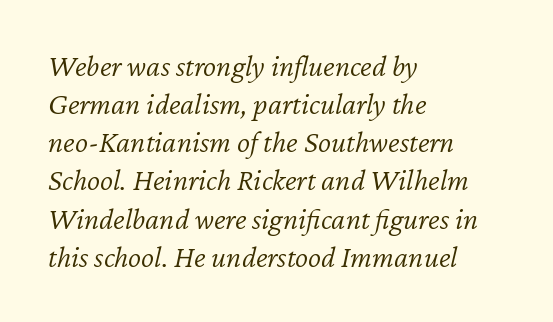
The image shows 31 px light type, italic (leaning right); set left-aligned, line spacing 1.23x, normal letter spacing, not underlined; low stroke contrast and a medium x-height.
